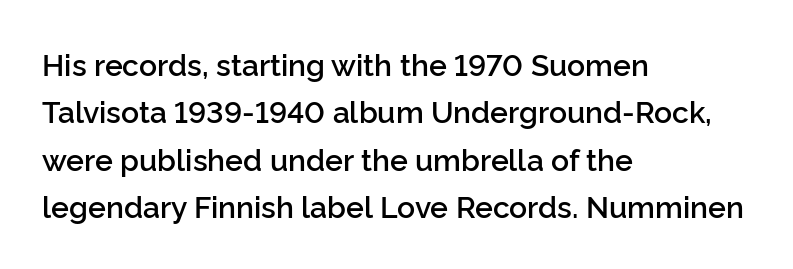
The image shows 30 px semibold sans-serif type, upright; set left-aligned, normal line spacing (1.58x), normal letter spacing, not underlined; low stroke contrast and a medium x-height.
